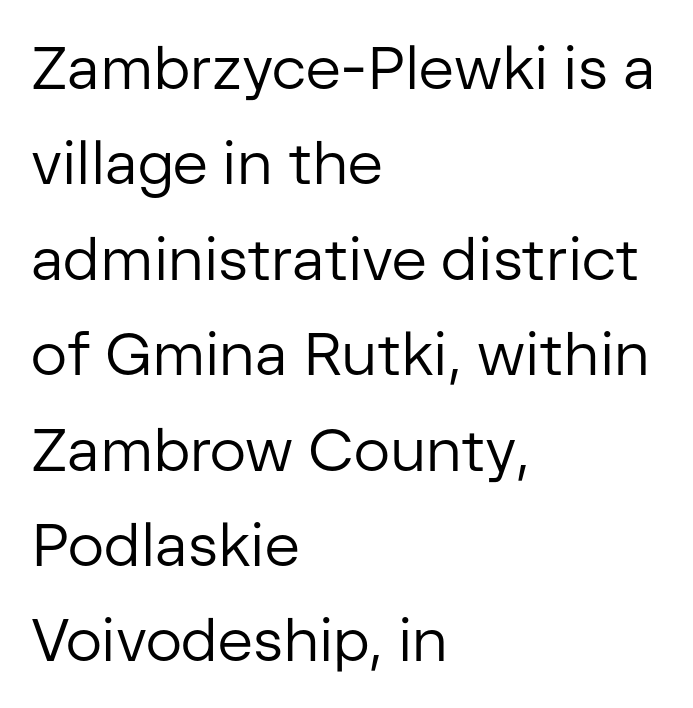
Q: Is the text bold? A: No.
Q: Is the text italic (slanted)? A: No, it is upright.
Q: Is the typeface a serif or a sans-serif typeface? A: Sans-serif.
Q: Is the text underlined? A: No.
Q: How is the paragraph aligned? A: Left-aligned.
Q: Is the spacing between letters normal or unusually wide? A: Normal.
Q: Is the spacing between lines tight, normal or loose? A: Normal.
Q: Width (condensed, normal, or wide)? A: Normal.
Q: Stroke contrast? A: Low.
Q: x-height? A: Medium.
Q: Monospaced? A: No.
